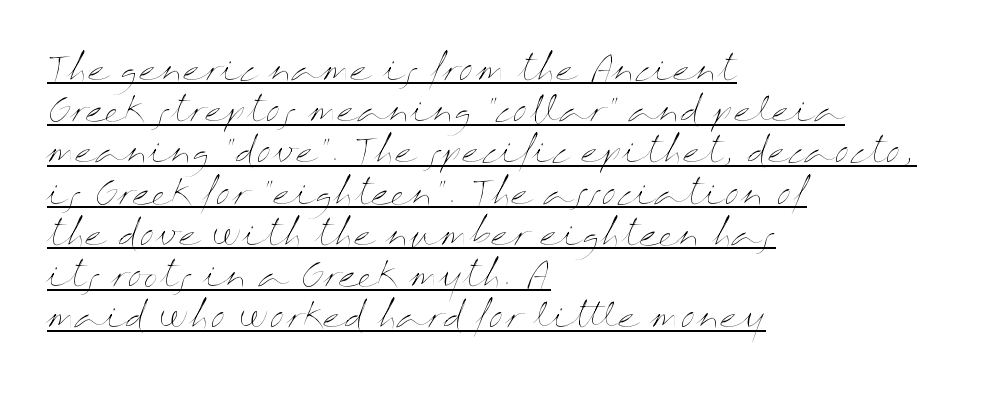
Q: Is the text bold? A: No.
Q: Is the text italic (slanted)? A: Yes.
Q: Is the text underlined? A: Yes.
Q: How is the paragraph aligned? A: Left-aligned.
Q: Is the spacing between letters normal or unusually wide? A: Normal.
Q: Is the spacing between lines tight, normal or loose? A: Normal.
Q: Width (condensed, normal, or wide)? A: Wide.
Q: Stroke contrast? A: Medium.
Q: x-height? A: Medium.
Q: Monospaced? A: No.
